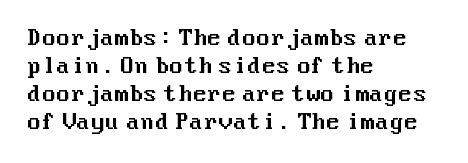
Teacher's note: observe the even left margin — that is flush-left alignment. No italicization has been applied; the sample stays upright. Clear beneath every line of the passage. Honestly, the letter spacing is just normal — you wouldn't notice it. A typesetter would call this leading conventional body-copy spacing.
